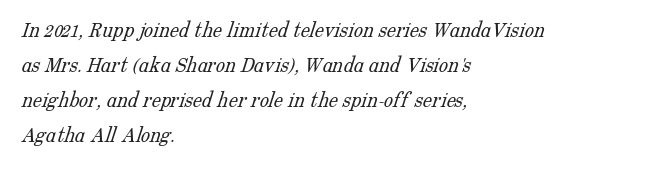
Q: Is the text bold? A: No.
Q: Is the text underlined? A: No.
Q: How is the paragraph aligned? A: Left-aligned.
Q: Is the spacing between letters normal or unusually wide? A: Normal.
Q: Is the spacing between lines tight, normal or loose? A: Normal.
